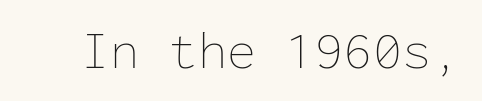
{"italic": "no", "bold": "no", "weight": "thin", "width": "normal", "stroke_contrast": "low", "x_height": "medium", "monospaced": "yes", "underline": "no", "letter_spacing": "normal", "letter_spacing_em": 0.0, "glyph_px": 53}
